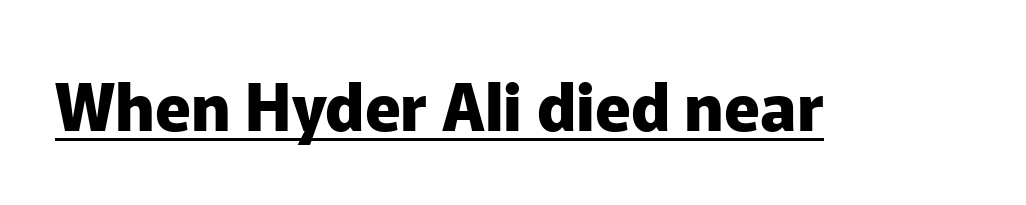
{"serif": "no", "italic": "no", "bold": "yes", "weight": "heavy", "width": "normal", "stroke_contrast": "low", "x_height": "medium", "monospaced": "no", "underline": "yes", "letter_spacing": "normal", "letter_spacing_em": 0.0, "glyph_px": 65}
